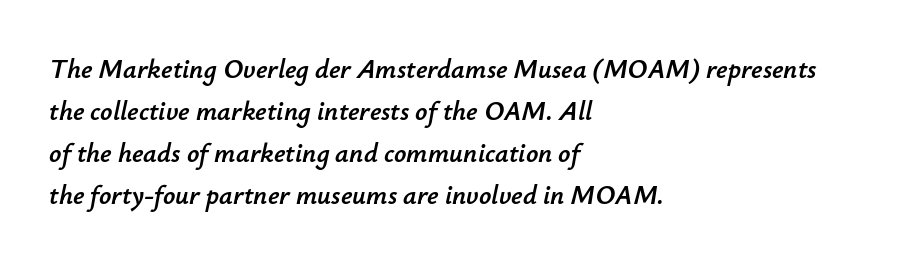
{"italic": "yes", "lean": "right", "slant_degrees": 12, "underline": "no", "align": "left", "line_spacing": "normal", "line_spacing_ratio": 1.55, "letter_spacing": "normal", "letter_spacing_em": 0.0, "glyph_px": 27}
